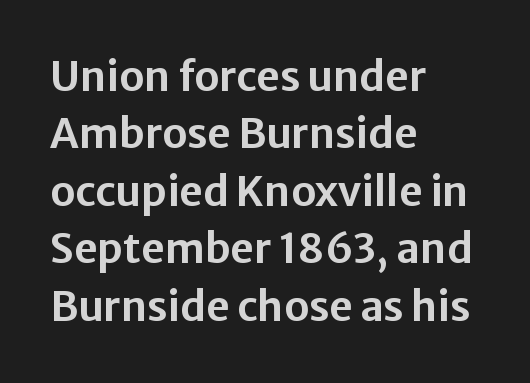
{"serif": "no", "italic": "no", "width": "normal", "stroke_contrast": "low", "x_height": "medium", "monospaced": "no", "underline": "no", "align": "left", "line_spacing": "normal", "line_spacing_ratio": 1.4, "letter_spacing": "normal", "letter_spacing_em": 0.0, "glyph_px": 41}
